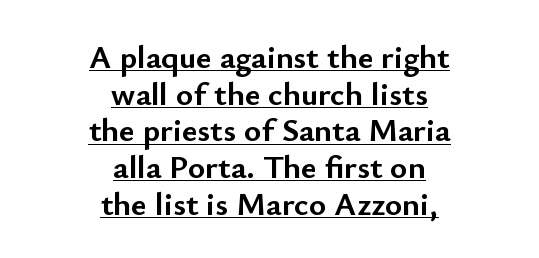
{"serif": "no", "italic": "no", "bold": "yes", "weight": "semibold", "width": "normal", "stroke_contrast": "low", "x_height": "small", "monospaced": "no", "underline": "yes", "align": "center", "line_spacing": "tight", "line_spacing_ratio": 1.11, "letter_spacing": "normal", "letter_spacing_em": 0.0, "glyph_px": 33}
